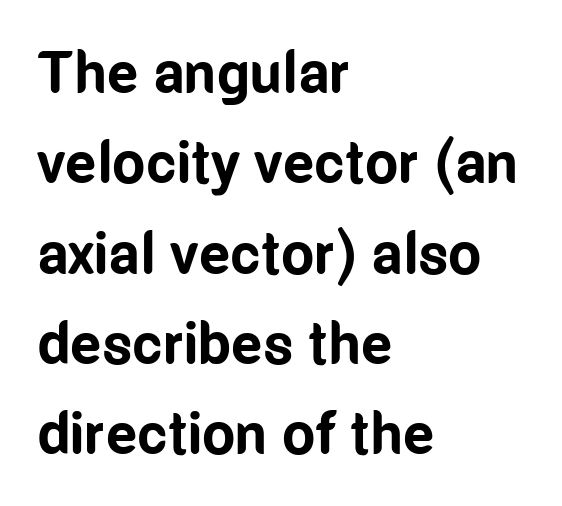
The image shows 59 px bold, condensed sans-serif type, upright; set left-aligned, normal line spacing (1.53x), normal letter spacing, not underlined; low stroke contrast and a medium x-height.
